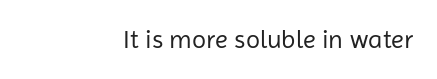
Q: Is the text bold? A: No.
Q: Is the text italic (slanted)? A: No, it is upright.
Q: Is the text underlined? A: No.
Q: How is the paragraph aligned? A: Right-aligned.
Q: Is the spacing between letters normal or unusually wide? A: Normal.
